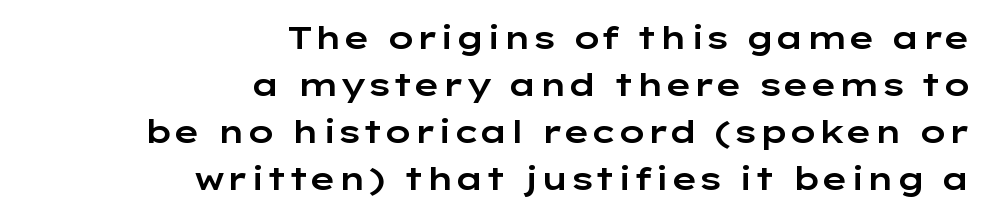
In CSS terms this would be text-align: right. This sample uses an upright cut, with every glyph sitting square on the baseline. This rendering leaves character spacing at its baseline value. Honestly, the row spacing looks completely unremarkable. Here the designer chose a conventional face with non-uniform glyph widths. A clean baseline with only descenders dipping below it.
